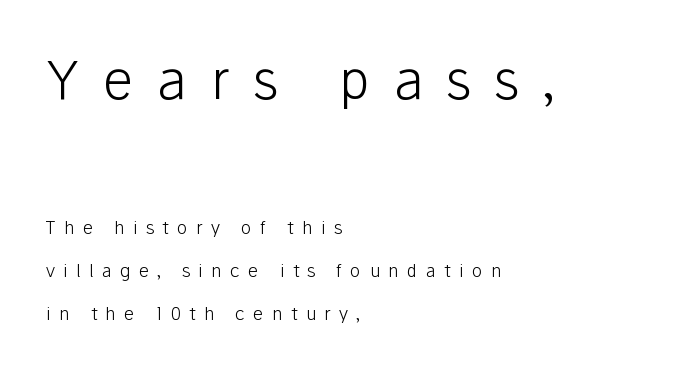
The image shows 53 px light sans-serif type, upright; set left-aligned, loose line spacing (2.4x), unusually wide letter spacing (+0.46 em), not underlined; the first (top) block is 2.94x larger; low stroke contrast and a medium x-height.
